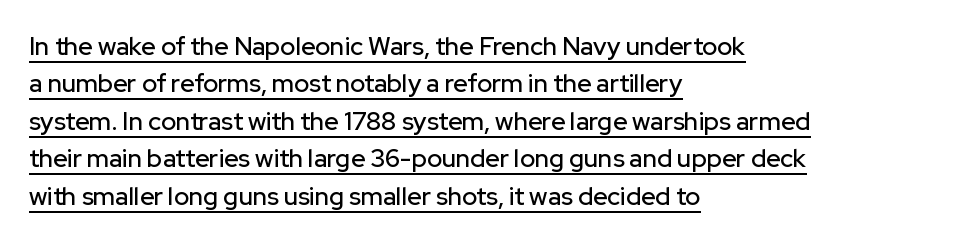
The image shows 25 px text type, upright; set left-aligned, normal line spacing (1.5x), normal letter spacing, underlined.
